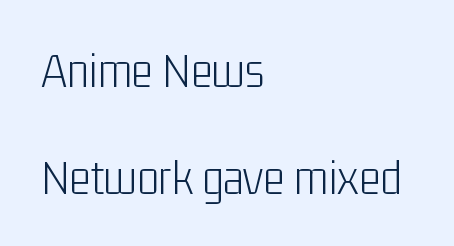
Baseline-to-baseline distance is far greater than the letter height. The text was rendered using a sans face with plain stroke endings. Look at the tracking — it's just the regular setting, nothing added. The zone under the glyphs is completely vacant.
